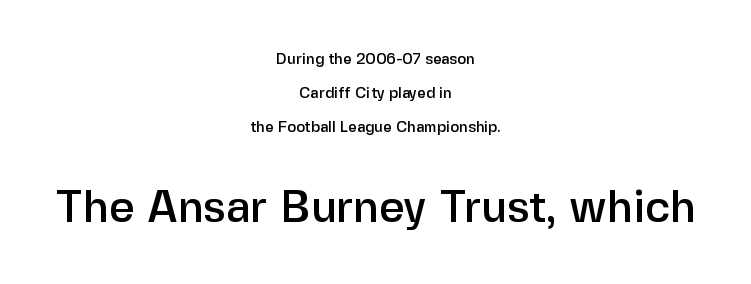
The image shows 44 px sans-serif type, upright; set centered, loose line spacing (2.27x), normal letter spacing, not underlined; the second (bottom) block is 2.93x larger; low stroke contrast and a medium x-height.
